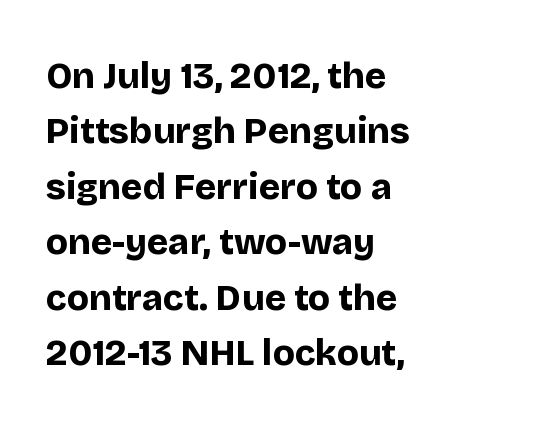
{"serif": "no", "italic": "no", "bold": "yes", "weight": "bold", "width": "normal", "stroke_contrast": "low", "x_height": "large", "monospaced": "no", "underline": "no", "align": "left", "line_spacing": "normal", "line_spacing_ratio": 1.54, "letter_spacing": "normal", "letter_spacing_em": 0.0, "glyph_px": 36}
